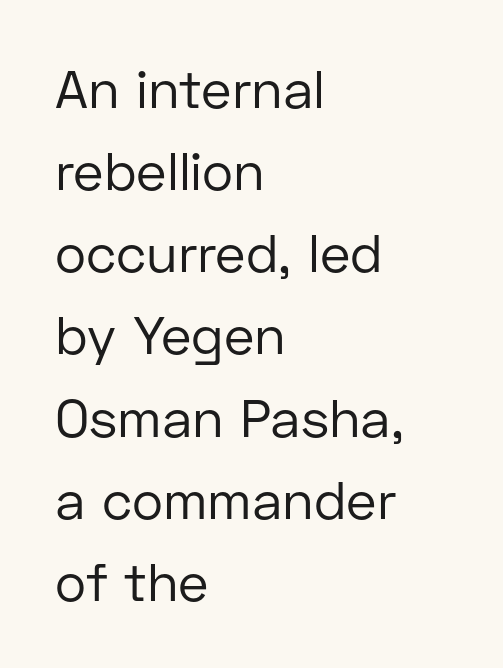
Q: Is the text bold? A: No.
Q: Is the text italic (slanted)? A: No, it is upright.
Q: Is the typeface a serif or a sans-serif typeface? A: Sans-serif.
Q: Is the text underlined? A: No.
Q: How is the paragraph aligned? A: Left-aligned.
Q: Is the spacing between letters normal or unusually wide? A: Normal.
Q: Is the spacing between lines tight, normal or loose? A: Normal.
Q: Width (condensed, normal, or wide)? A: Normal.
Q: Stroke contrast? A: Low.
Q: x-height? A: Medium.
Q: Monospaced? A: No.
